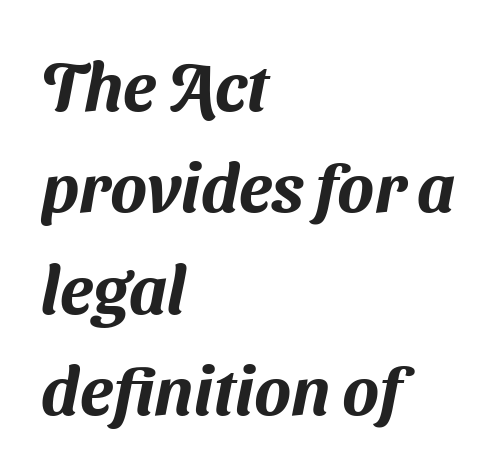
Compared with typical body copy, the letter spacing here is the same. Layout note: lines flush left. The text was rendered using a sans face with plain stroke endings. Do the characters align in a grid? No, the font is proportional. The foot of each line stays bare and open.
